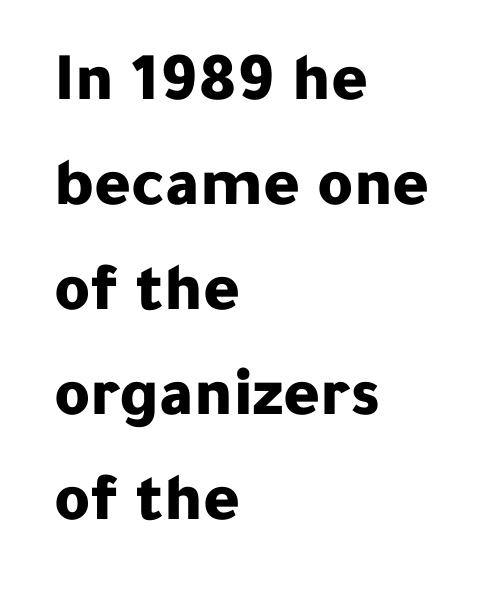
Q: Is the text bold? A: Yes.
Q: Is the text italic (slanted)? A: No, it is upright.
Q: Is the typeface a serif or a sans-serif typeface? A: Sans-serif.
Q: Is the text underlined? A: No.
Q: How is the paragraph aligned? A: Left-aligned.
Q: Is the spacing between letters normal or unusually wide? A: Normal.
Q: Is the spacing between lines tight, normal or loose? A: Normal.
Q: Width (condensed, normal, or wide)? A: Normal.
Q: Stroke contrast? A: Low.
Q: x-height? A: Medium.
Q: Monospaced? A: No.
